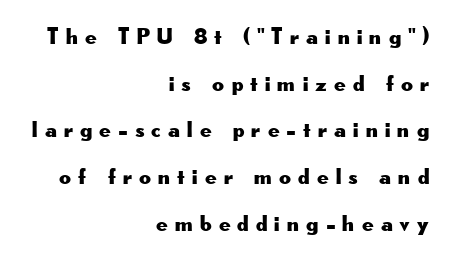
{"italic": "no", "underline": "no", "align": "right", "line_spacing": "loose", "line_spacing_ratio": 2.03, "letter_spacing": "wide", "letter_spacing_em": 0.31, "glyph_px": 23}
